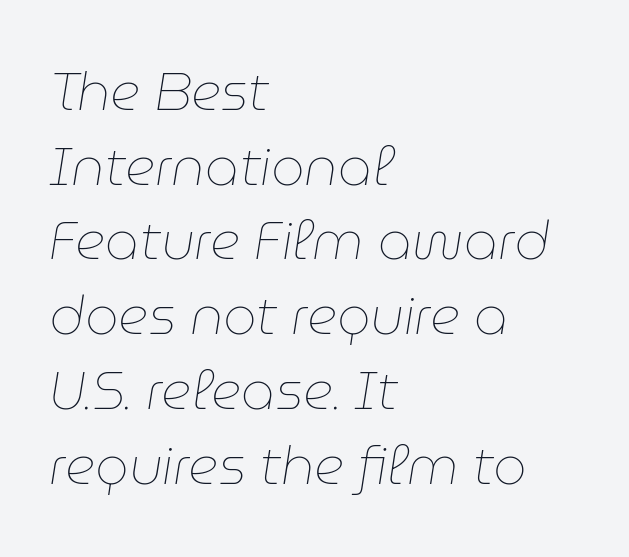
Students, observe: this is what conventionally led text looks like. Letter spacing: default. This is not heavy type; no bold has been used. Typeset ragged right — the left edge is the straight one. You could not count columns in this text — the font is proportionally spaced.
